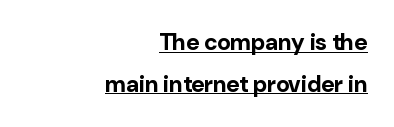
Q: Is the text bold? A: Yes.
Q: Is the text italic (slanted)? A: No, it is upright.
Q: Is the text underlined? A: Yes.
Q: How is the paragraph aligned? A: Right-aligned.
Q: Is the spacing between letters normal or unusually wide? A: Normal.
